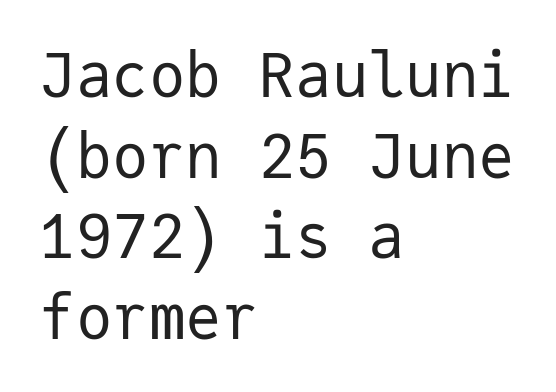
In terms of leading, this rendering sits right in the middle. Left-aligned paragraph, ragged on the right. Is there any slant? The stems are plumb. The font family rendered here belongs to the sans-serif group.
